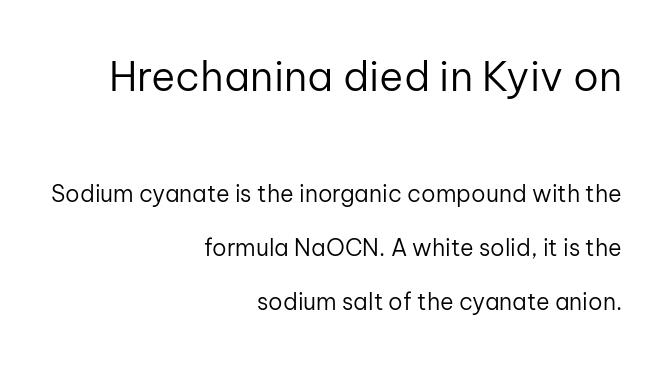
{"serif": "no", "italic": "no", "bold": "no", "weight": "regular", "width": "normal", "stroke_contrast": "low", "x_height": "medium", "monospaced": "no", "underline": "no", "align": "right", "line_spacing": "loose", "line_spacing_ratio": 2.35, "letter_spacing": "normal", "letter_spacing_em": 0.0, "larger_block": "first", "size_ratio": 1.78, "glyph_px": 41}
